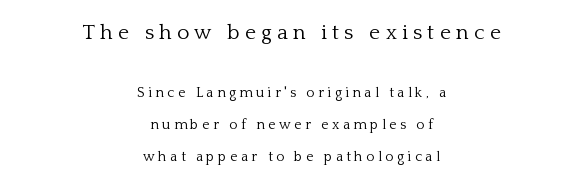
{"italic": "no", "bold": "no", "underline": "no", "align": "center", "line_spacing": "loose", "line_spacing_ratio": 2.27, "letter_spacing": "wide", "letter_spacing_em": 0.25, "larger_block": "first", "size_ratio": 1.5, "glyph_px": 21}
